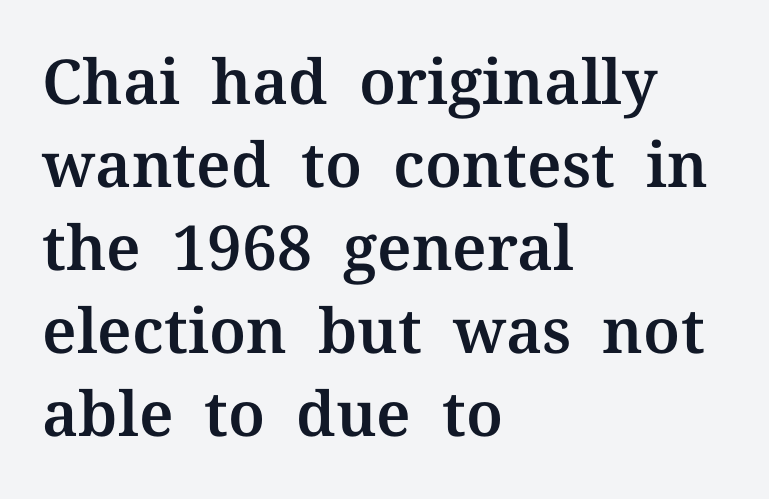
{"serif": "yes", "italic": "no", "width": "normal", "stroke_contrast": "medium", "x_height": "medium", "monospaced": "no", "underline": "no", "align": "left", "line_spacing": "normal", "line_spacing_ratio": 1.34, "letter_spacing": "normal", "letter_spacing_em": 0.0, "glyph_px": 62}
